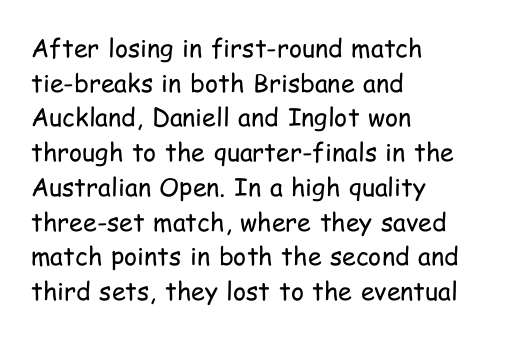
The image shows 25 px text type, upright; set left-aligned, normal line spacing (1.39x), normal letter spacing, not underlined.
